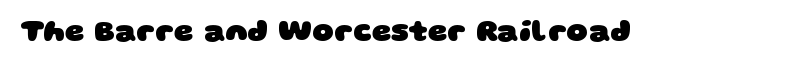
The image shows 30 px heavy, wide sans-serif type; set normal letter spacing, not underlined; low stroke contrast and a large x-height.
